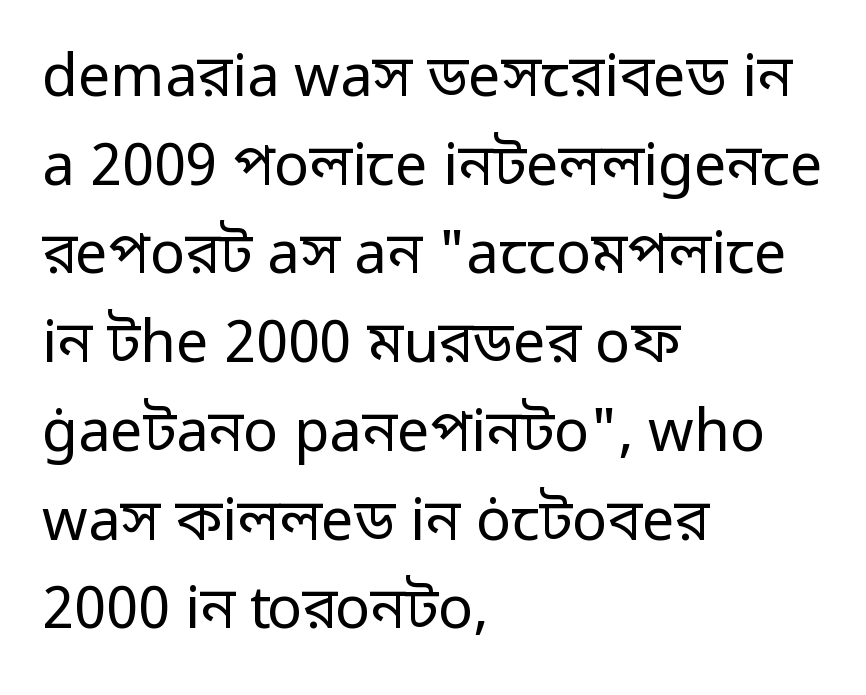
Q: Is the text bold? A: No.
Q: Is the text italic (slanted)? A: No, it is upright.
Q: Is the typeface a serif or a sans-serif typeface? A: Sans-serif.
Q: Is the text underlined? A: No.
Q: How is the paragraph aligned? A: Left-aligned.
Q: Is the spacing between letters normal or unusually wide? A: Normal.
Q: Is the spacing between lines tight, normal or loose? A: Normal.
Q: Width (condensed, normal, or wide)? A: Normal.
Q: Stroke contrast? A: Low.
Q: x-height? A: Medium.
Q: Monospaced? A: No.
